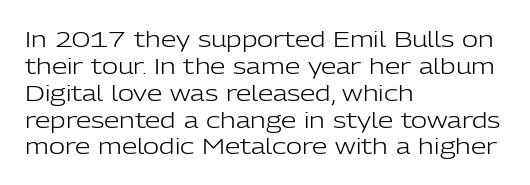
Honestly, the letter spacing is just normal — you wouldn't notice it. A student would call this left alignment; a typographer would say flush left, rag right. The font sits on the lighter half of the weight spectrum, regular included. Just letters on the line, the space beneath them empty.
